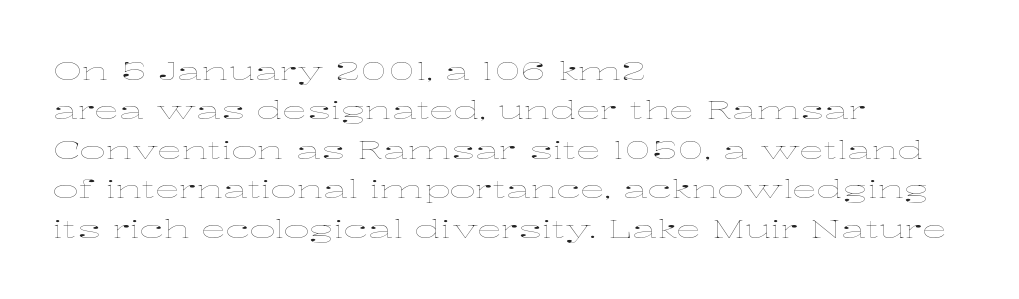
This block has exactly the height ordinary leading produces. Heft: none added — not bold. The face used here is rendered with its standard letterfit. Horizontally, the lines are justified to the leading edge only.
